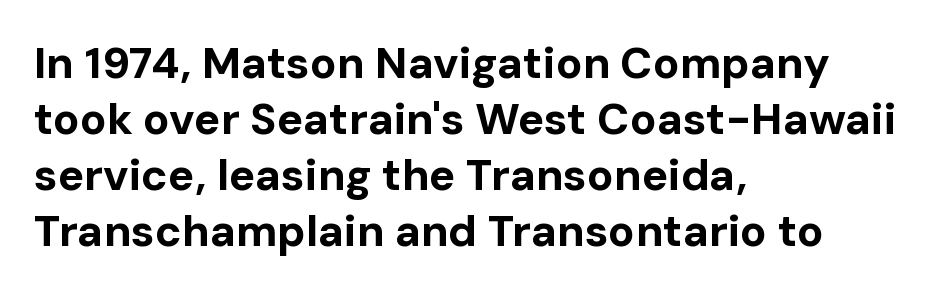
The image shows 44 px bold sans-serif type, upright; set left-aligned, normal line spacing (1.27x), normal letter spacing, not underlined; low stroke contrast and a medium x-height.
